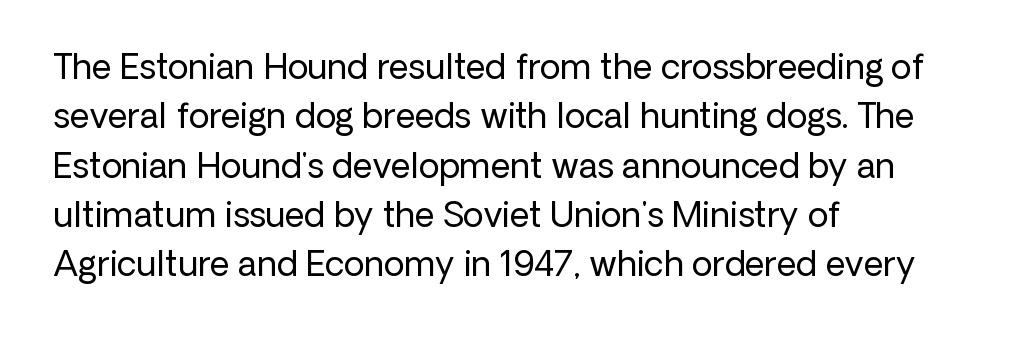
Caption: multi-line text, flush left, ragged right. Looks like regular typesetting: each glyph gets only the width it needs. Do the letters lean? They stand straight. A clean baseline with only descenders dipping below it. Nobody touched the tracking dial on this one. Serif or sans? Sans — the stroke terminals are bare.
